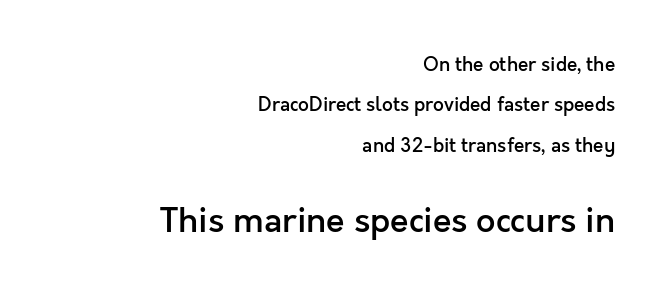
Q: Is the text bold? A: Semi-bold.
Q: Is the text italic (slanted)? A: No, it is upright.
Q: Is the typeface a serif or a sans-serif typeface? A: Sans-serif.
Q: Is the text underlined? A: No.
Q: How is the paragraph aligned? A: Right-aligned.
Q: Is the spacing between letters normal or unusually wide? A: Normal.
Q: Is the spacing between lines tight, normal or loose? A: Loose.
Q: Which block of text is set in a larger size, the first (top) or the second (bottom)? A: The second (bottom) one.
Q: Width (condensed, normal, or wide)? A: Normal.
Q: x-height? A: Medium.
Q: Monospaced? A: No.
